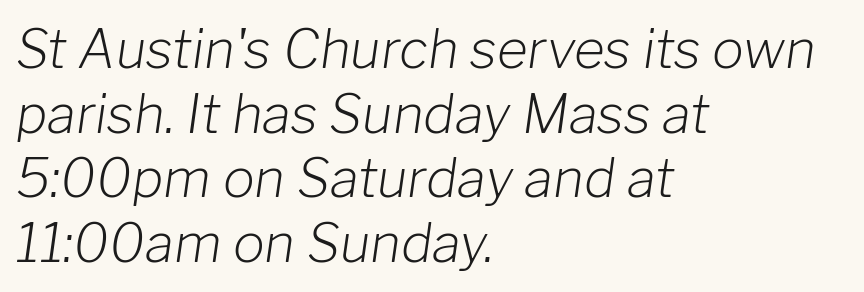
{"italic": "yes", "lean": "right", "slant_degrees": 8, "bold": "no", "weight": "light", "width": "normal", "stroke_contrast": "low", "x_height": "medium", "monospaced": "no", "underline": "no", "align": "left", "line_spacing_ratio": 1.22, "letter_spacing": "normal", "letter_spacing_em": 0.0, "glyph_px": 53}
